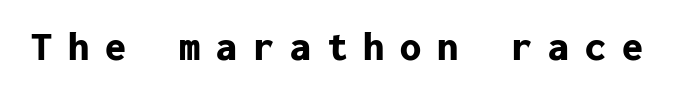
The image shows 42 px bold sans-serif type, upright, monospaced; set unusually wide letter spacing (+0.38 em), not underlined; low stroke contrast and a medium x-height.
